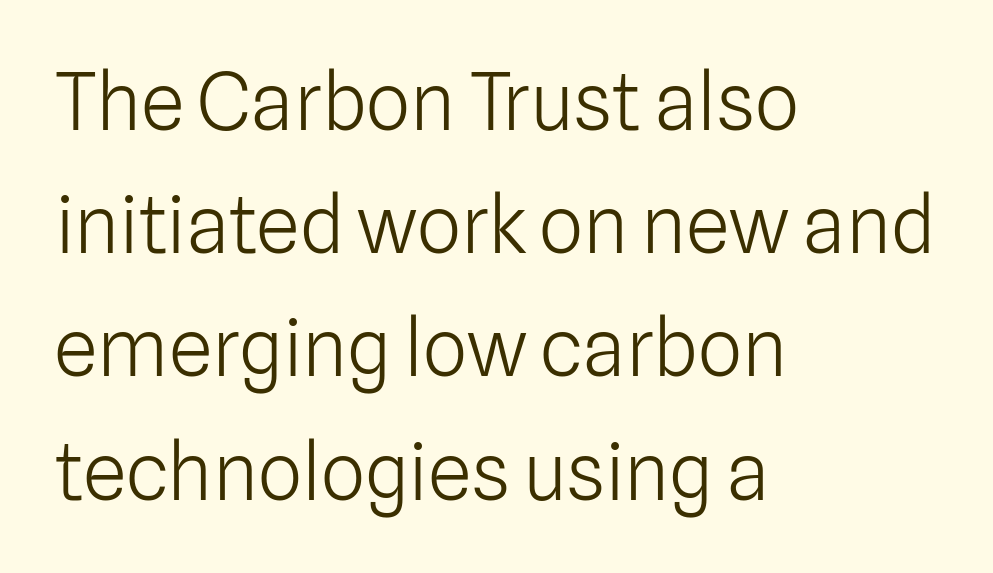
{"serif": "no", "italic": "no", "bold": "no", "weight": "light", "width": "normal", "stroke_contrast": "low", "x_height": "medium", "monospaced": "no", "underline": "no", "align": "left", "line_spacing": "normal", "line_spacing_ratio": 1.56, "letter_spacing": "normal", "letter_spacing_em": 0.0, "glyph_px": 79}
